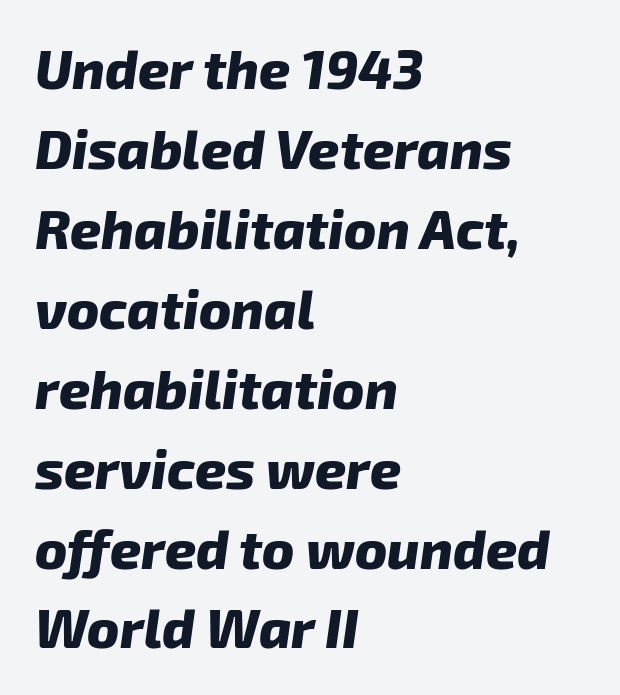
Q: Is the text bold? A: Yes.
Q: Is the text italic (slanted)? A: Yes, it leans right by about 8 degrees.
Q: Is the text underlined? A: No.
Q: How is the paragraph aligned? A: Left-aligned.
Q: Is the spacing between letters normal or unusually wide? A: Normal.
Q: Is the spacing between lines tight, normal or loose? A: Normal.
Q: Width (condensed, normal, or wide)? A: Normal.
Q: Stroke contrast? A: Low.
Q: x-height? A: Medium.
Q: Monospaced? A: No.
